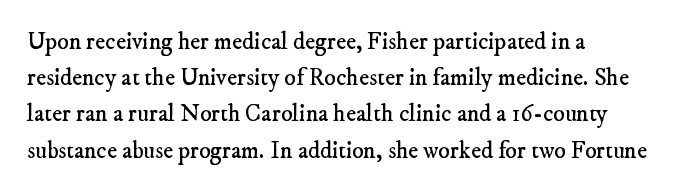
{"bold": "no", "underline": "no", "align": "left", "line_spacing": "normal", "line_spacing_ratio": 1.51, "letter_spacing": "normal", "letter_spacing_em": 0.0, "glyph_px": 24}
